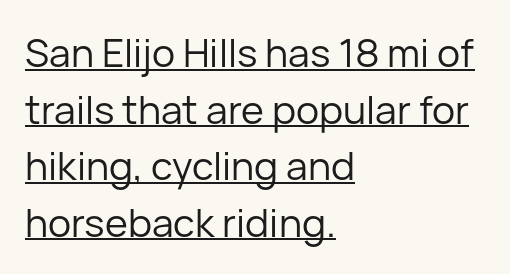
This reads as an unemphasized weight, regular at the heaviest. Layout note: lines flush left. These lines keep a tight, regular rhythm from letter to letter. The glyphs in this specimen are sans serif. Compared with undecorated copy, this sample adds a rule below the words.
